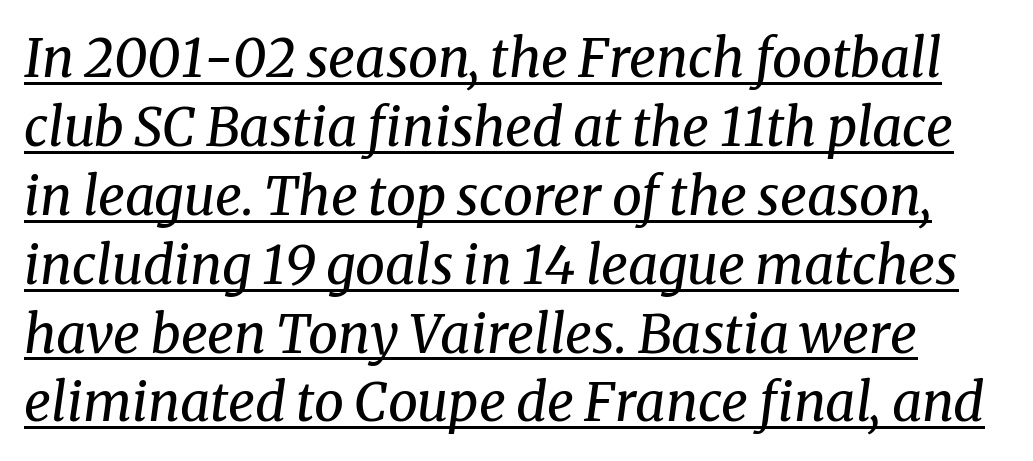
The image shows 53 px regular-weight serif type, italic (leaning right); set normal line spacing (1.3x), normal letter spacing, underlined; medium stroke contrast and a medium x-height.
